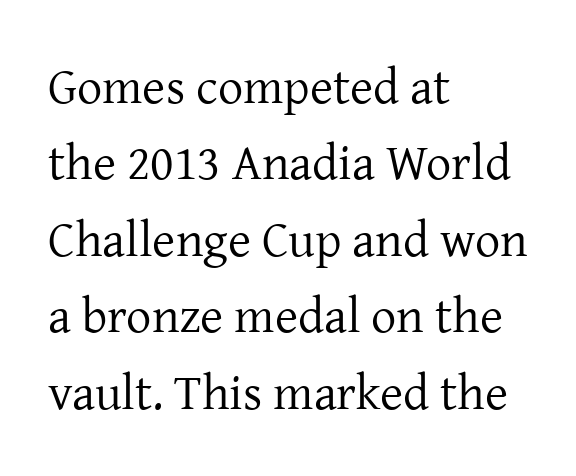
{"serif": "yes", "italic": "no", "bold": "no", "weight": "regular", "width": "normal", "stroke_contrast": "low", "x_height": "medium", "monospaced": "no", "underline": "no", "align": "left", "line_spacing": "normal", "line_spacing_ratio": 1.53, "letter_spacing": "normal", "letter_spacing_em": 0.0, "glyph_px": 50}
